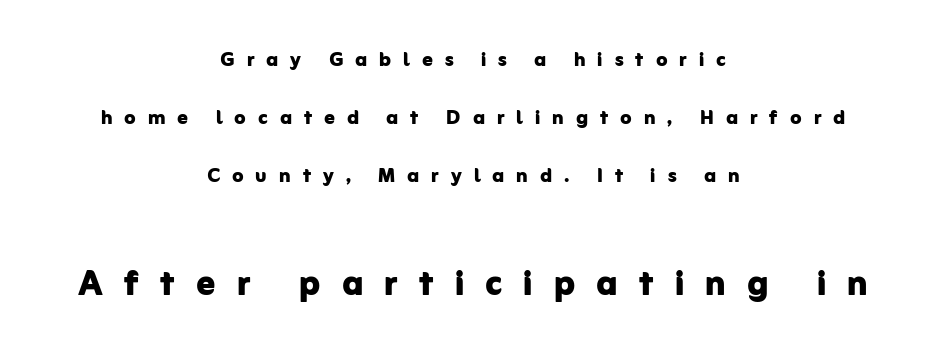
The strokes are fattened all the way to bold. Notice the wide empty band between every row — that's loose leading. No feet cap the strokes, marking this as sans-serif type. Character size in the trailing block exceeds that of the leading block.
